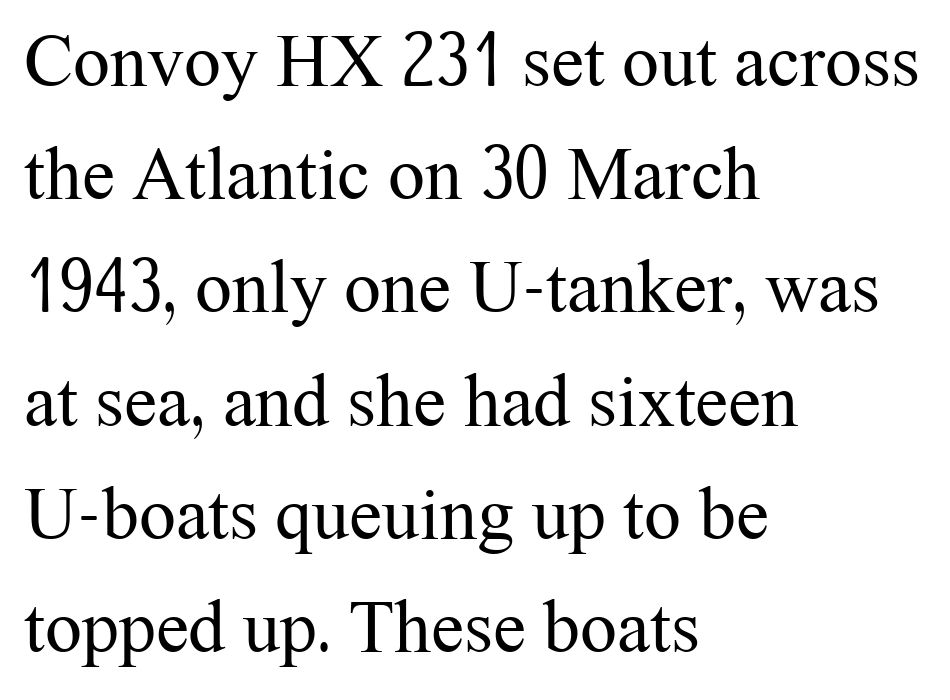
Observe the ordinary spacing: letters are neighbours, not strangers. The typeface has the unassuming heft of standard copy or less. Small tapered or slab feet sit at the stroke ends, so this counts as serif. Visually the block forms a straight wall on the left and a jagged coastline on the right. The letters advance in unequal steps, a hallmark of proportional type.
